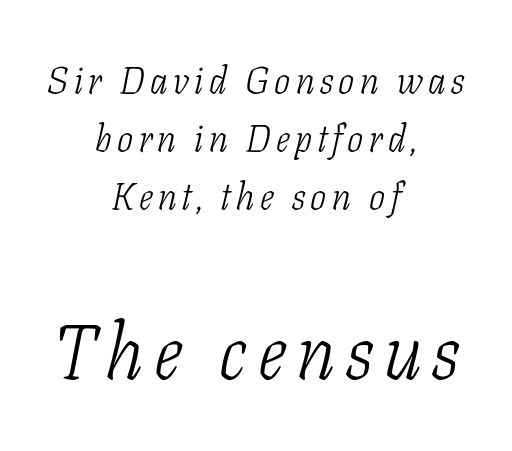
Stroke mass is kept to a normal reading level or below. Emphasis-style slanted type is in use. Only glyphs here, with clear space below each row. Short and long lines alike share a common midpoint. The characters display serif detailing at their extremities. Spacing verdict: proportional, widths tailored to each character.
